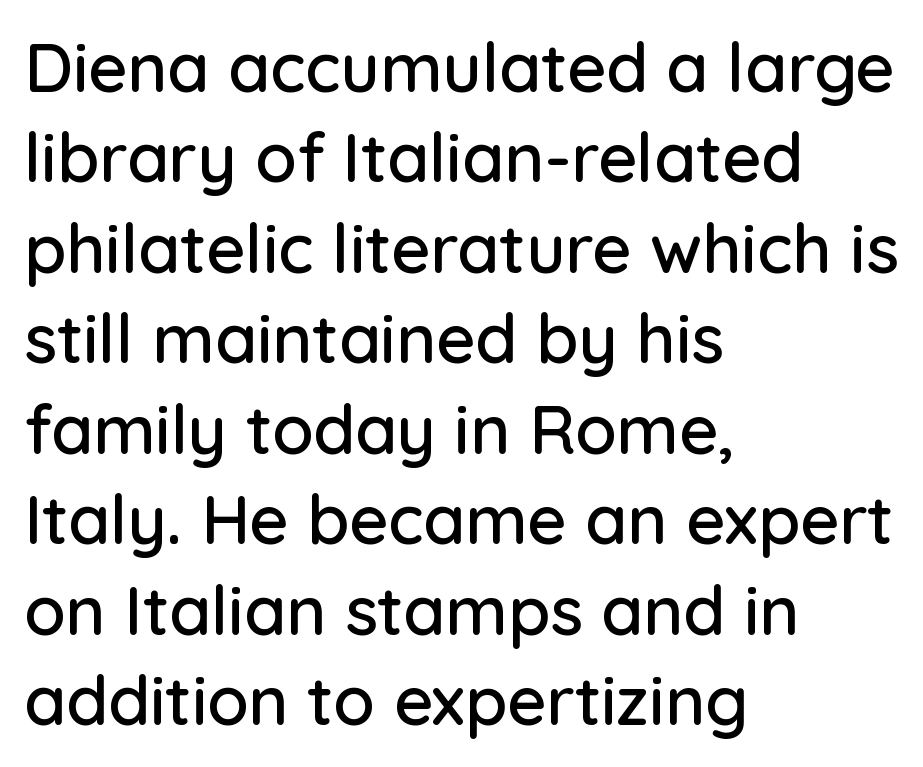
If you drew a ruler down the left edge, every line would touch it. Does the leading feel generous? No, just average. Is this a fixed-width face? No — the glyphs have proportional, varying widths. Only glyphs here, with clear space below each row.
